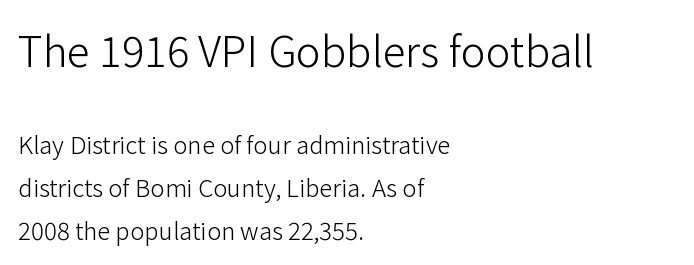
Q: Is the text bold? A: No.
Q: Is the text italic (slanted)? A: No, it is upright.
Q: Is the typeface a serif or a sans-serif typeface? A: Sans-serif.
Q: Is the text underlined? A: No.
Q: How is the paragraph aligned? A: Left-aligned.
Q: Is the spacing between letters normal or unusually wide? A: Normal.
Q: Which block of text is set in a larger size, the first (top) or the second (bottom)? A: The first (top) one.
Q: Width (condensed, normal, or wide)? A: Normal.
Q: Stroke contrast? A: Low.
Q: x-height? A: Medium.
Q: Monospaced? A: No.
